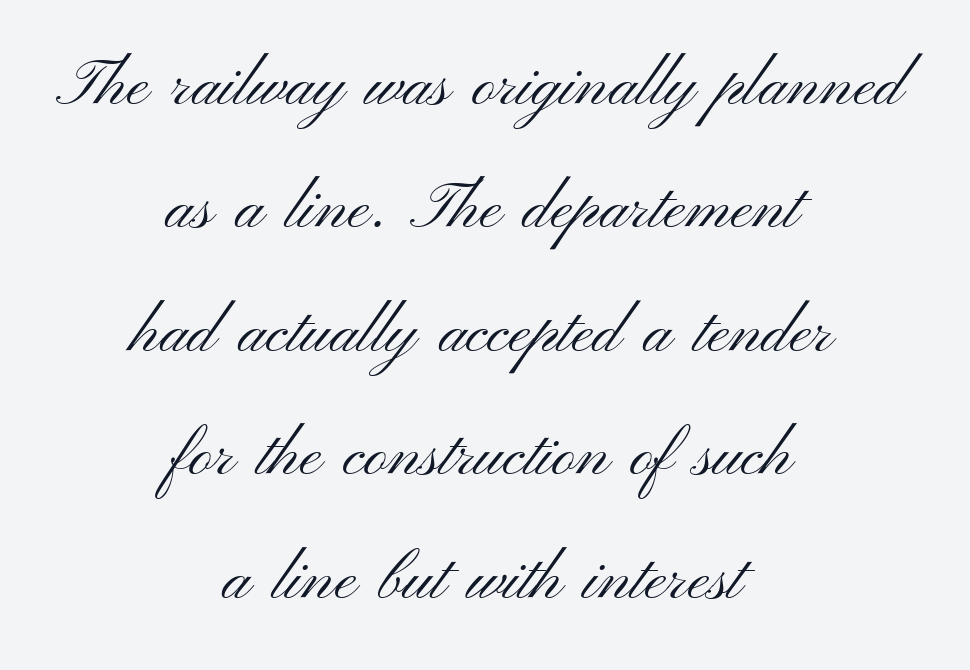
The image shows 65 px light, wide sans-serif type; set centered, loose line spacing (1.9x), normal letter spacing, not underlined; medium stroke contrast and a small x-height.
